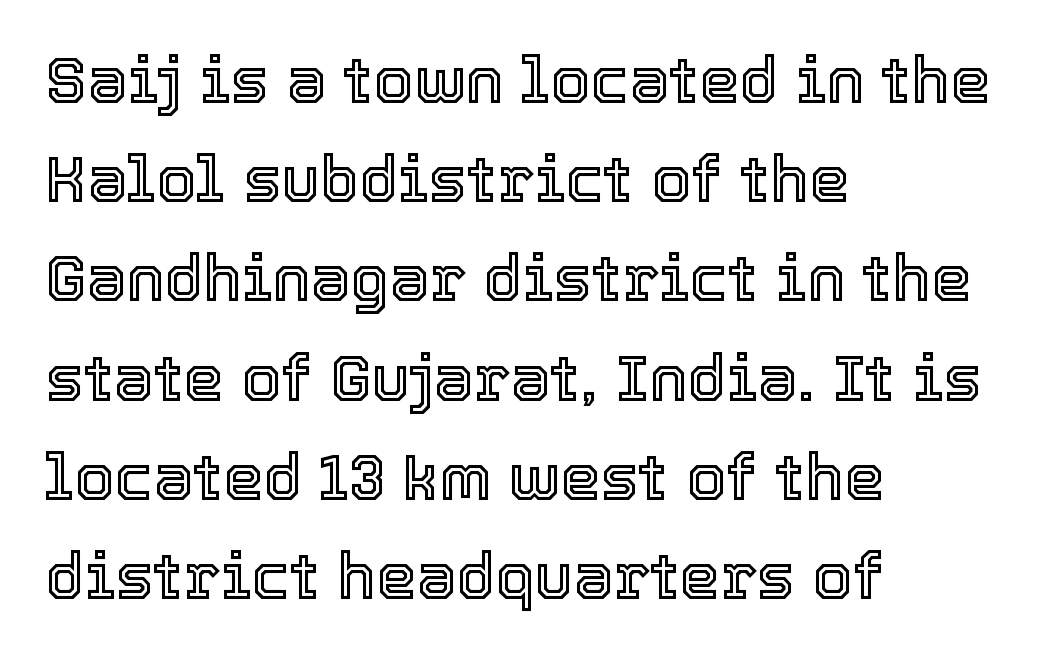
Q: Is the text italic (slanted)? A: No, it is upright.
Q: Is the text underlined? A: No.
Q: How is the paragraph aligned? A: Left-aligned.
Q: Is the spacing between letters normal or unusually wide? A: Normal.
Q: Is the spacing between lines tight, normal or loose? A: Normal.
Q: Width (condensed, normal, or wide)? A: Normal.
Q: x-height? A: Medium.
Q: Monospaced? A: No.
